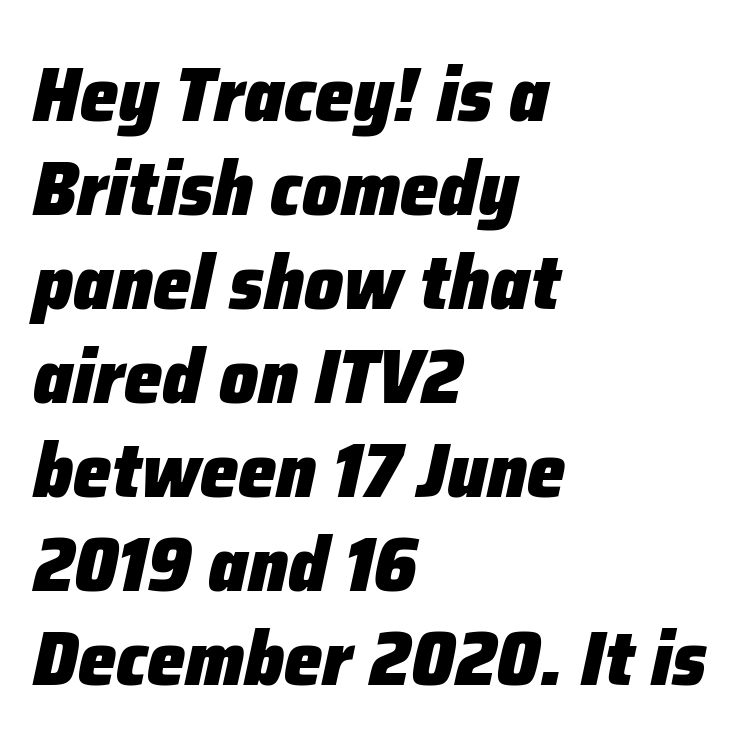
The whole block is typeset with a tilt. These lines are set flush left with a ragged right edge. Heft: maximum for text — a bold. The passage shown is not underscored anywhere. Each letter keeps its own natural width here, so spacing adapts to shape.
